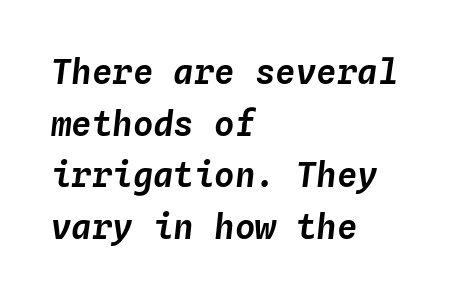
The image shows 34 px text type, italic (leaning right), monospaced; set left-aligned, normal line spacing (1.52x), normal letter spacing, not underlined; low stroke contrast and a medium x-height.
